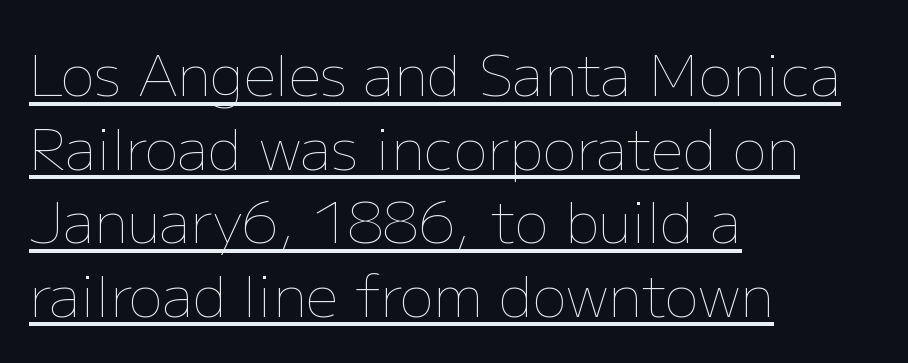
Every stem runs plumb, perpendicular to the baseline. Underline: present. The face looks like a standard text weight, possibly lighter. The block of text has a typical density, with ordinary space between rows. Honestly, the letter spacing is just normal — you wouldn't notice it. These lines stack with their left ends in a neat column.
